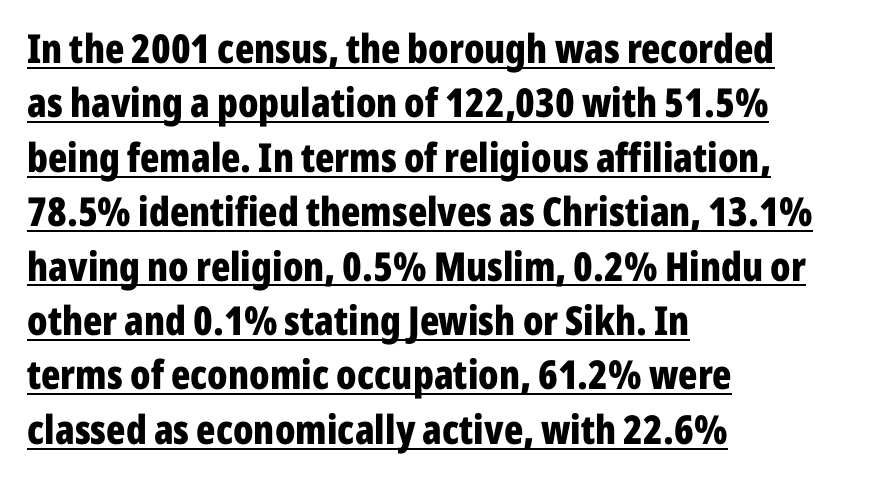
{"serif": "no", "italic": "no", "bold": "yes", "weight": "bold", "width": "condensed", "stroke_contrast": "low", "x_height": "medium", "monospaced": "no", "underline": "yes", "align": "left", "line_spacing": "normal", "line_spacing_ratio": 1.36, "letter_spacing": "normal", "letter_spacing_em": 0.0, "glyph_px": 40}
